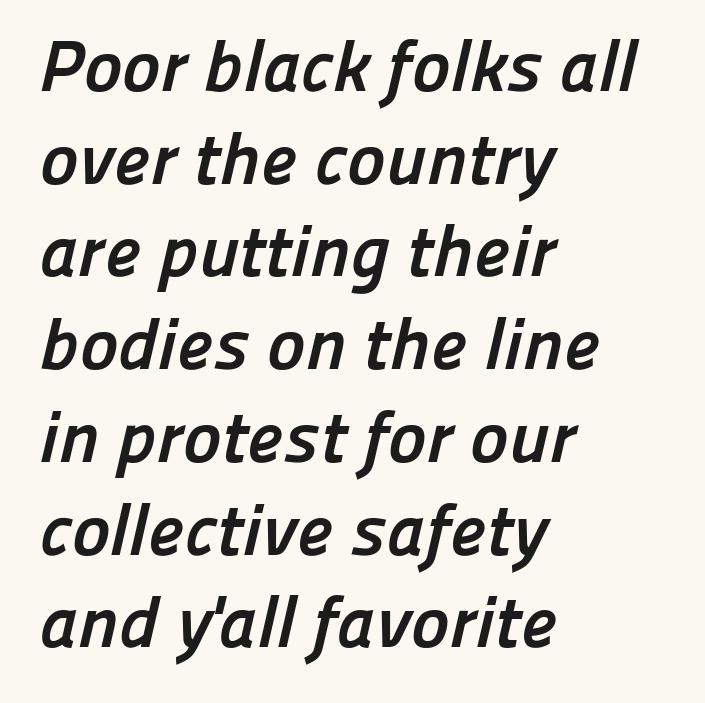
Leading: standard. A sans-serif font was chosen for this passage. Compared with an ordinary text face, these strokes are far heavier — a full bold. Students, note that the glyphs here touch the page at normal intervals. Descenders are the only things crossing below the line.
